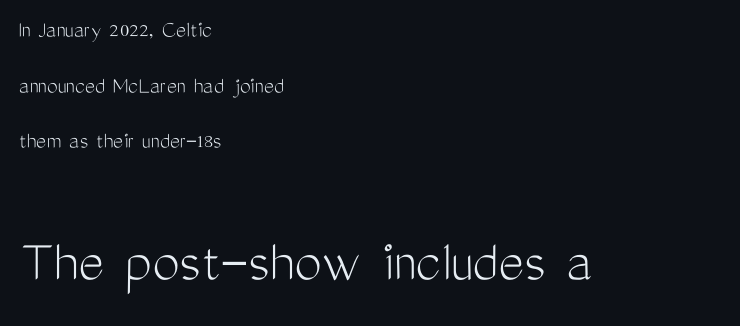
{"serif": "no", "italic": "no", "bold": "no", "weight": "light", "width": "condensed", "stroke_contrast": "medium", "x_height": "medium", "monospaced": "no", "underline": "no", "align": "left", "line_spacing": "loose", "line_spacing_ratio": 2.32, "letter_spacing": "normal", "letter_spacing_em": 0.0, "larger_block": "second", "size_ratio": 2.54, "glyph_px": 61}
